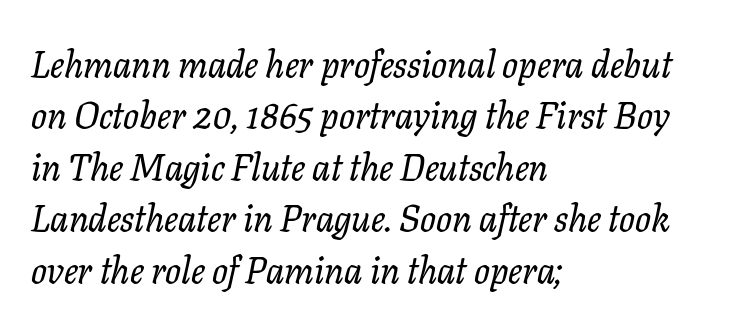
{"serif": "yes", "italic": "yes", "lean": "right", "slant_degrees": 11, "width": "normal", "stroke_contrast": "low", "x_height": "medium", "monospaced": "no", "underline": "no", "align": "left", "line_spacing": "normal", "line_spacing_ratio": 1.39, "letter_spacing": "normal", "letter_spacing_em": 0.0, "glyph_px": 37}
